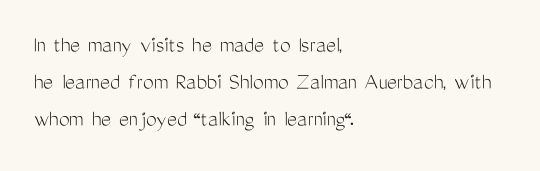
Ordinary non-slanted type is in use. This sample uses plain, unmodified letter spacing. Has an underline been added? It has not. The designer left line spacing at the default. The cut favours lightness, reaching ordinary text weight at its darkest. Layout note: lines flush left.
